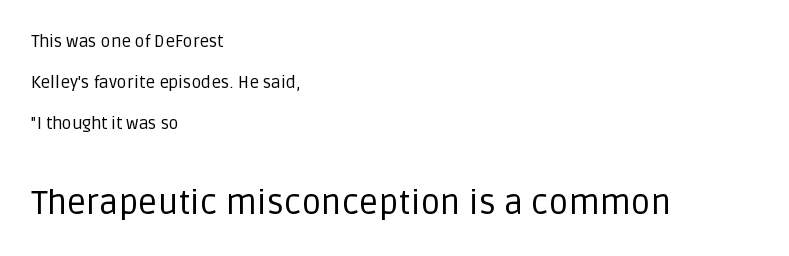
{"serif": "no", "italic": "no", "bold": "no", "weight": "regular", "width": "normal", "stroke_contrast": "low", "x_height": "large", "monospaced": "no", "underline": "no", "align": "left", "line_spacing": "loose", "line_spacing_ratio": 2.42, "letter_spacing": "normal", "letter_spacing_em": 0.0, "larger_block": "second", "size_ratio": 2.0, "glyph_px": 34}
